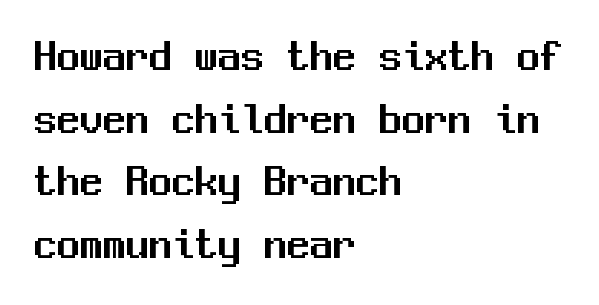
Q: Is the text italic (slanted)? A: No, it is upright.
Q: Is the typeface a serif or a sans-serif typeface? A: Sans-serif.
Q: Is the text underlined? A: No.
Q: How is the paragraph aligned? A: Left-aligned.
Q: Is the spacing between letters normal or unusually wide? A: Normal.
Q: Is the spacing between lines tight, normal or loose? A: Normal.
Q: Width (condensed, normal, or wide)? A: Normal.
Q: Stroke contrast? A: Medium.
Q: x-height? A: Medium.
Q: Monospaced? A: Yes.
